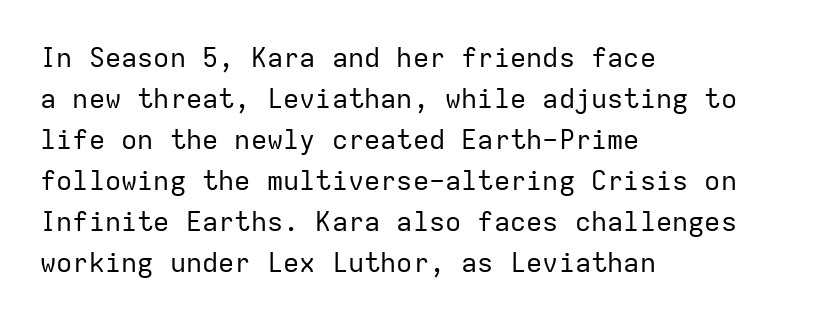
The image shows 27 px text type, upright; set left-aligned, normal line spacing (1.52x), normal letter spacing, not underlined.
